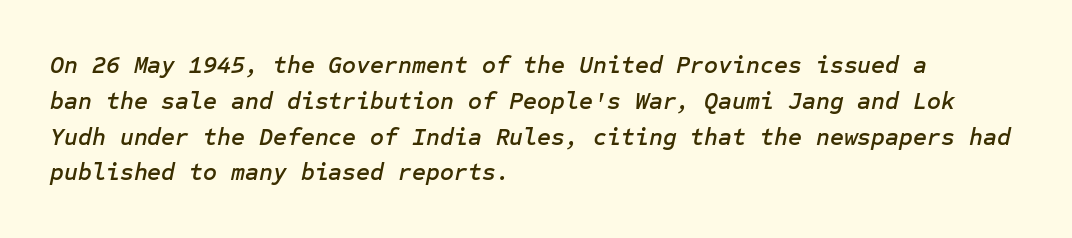
Q: Is the text italic (slanted)? A: Yes, it leans right by about 12 degrees.
Q: Is the text underlined? A: No.
Q: How is the paragraph aligned? A: Left-aligned.
Q: Is the spacing between letters normal or unusually wide? A: Normal.
Q: Is the spacing between lines tight, normal or loose? A: Normal.
